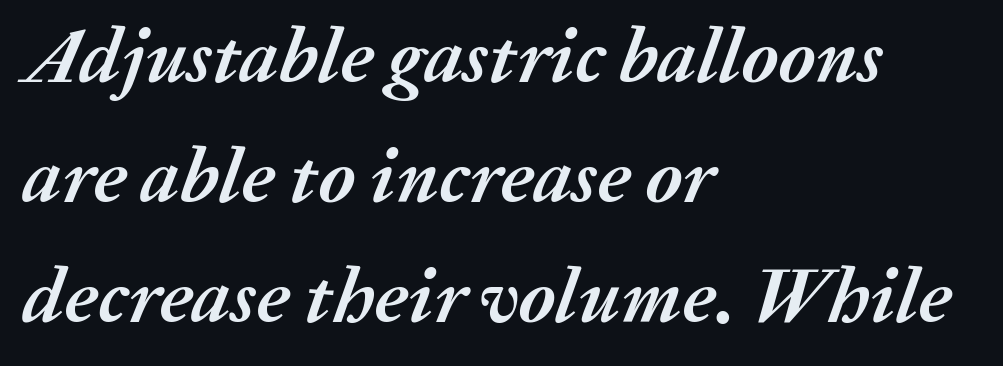
A bare baseline throughout the passage. Italic? Definitely — the glyphs are oblique. How are the letters spaced? Ordinarily, with no added tracking. Where is the straight margin? On the left.
